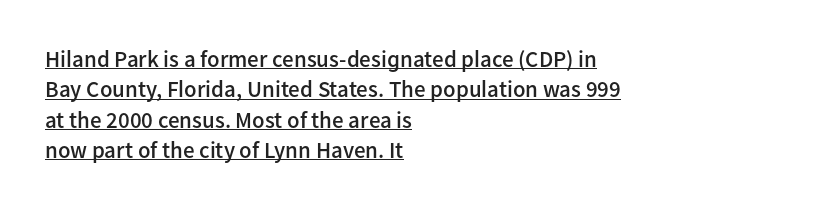
{"italic": "no", "bold": "semi", "underline": "yes", "align": "left", "line_spacing": "normal", "line_spacing_ratio": 1.32, "letter_spacing": "normal", "letter_spacing_em": 0.0, "glyph_px": 23}
